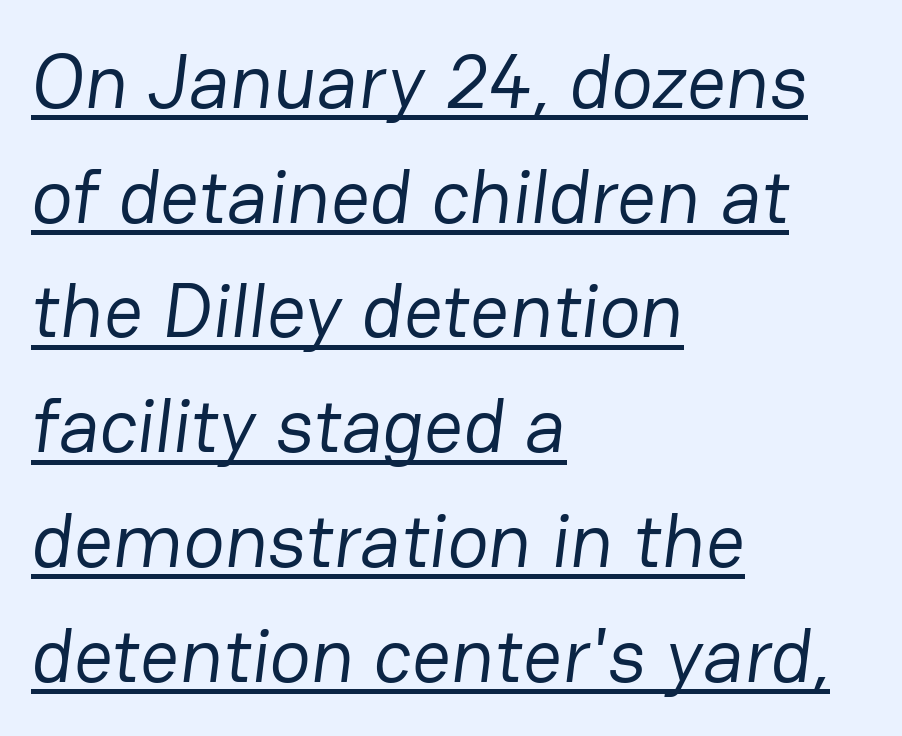
{"serif": "no", "bold": "no", "weight": "regular", "width": "normal", "stroke_contrast": "low", "x_height": "medium", "monospaced": "no", "underline": "yes", "align": "left", "line_spacing": "normal", "line_spacing_ratio": 1.49, "letter_spacing": "normal", "letter_spacing_em": 0.0, "glyph_px": 77}
